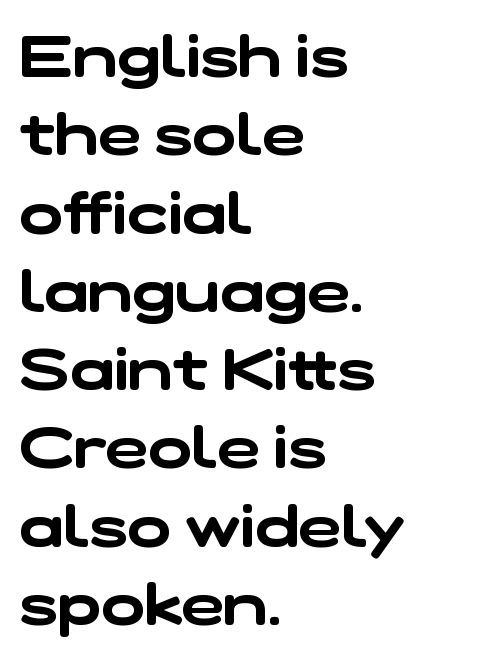
The lines sit at an ordinary, default distance from one another. Each letter keeps its own natural width here, so spacing adapts to shape. Students, note that the glyphs here touch the page at normal intervals. Each line starts at the same left margin while the right side varies. Font category for this specimen: sans-serif. Beneath every word, the page is bare.
